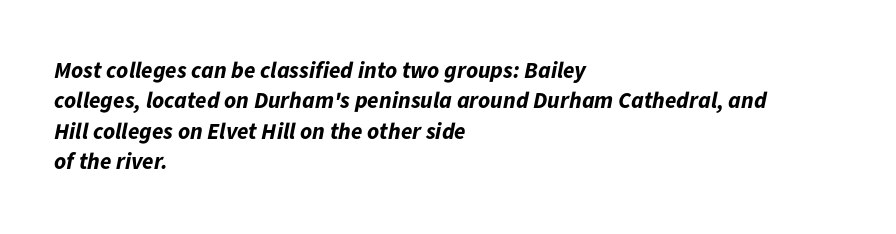
Q: Is the text bold? A: Yes.
Q: Is the text italic (slanted)? A: Yes, it leans right by about 11 degrees.
Q: Is the text underlined? A: No.
Q: How is the paragraph aligned? A: Left-aligned.
Q: Is the spacing between letters normal or unusually wide? A: Normal.
Q: Is the spacing between lines tight, normal or loose? A: Normal.
